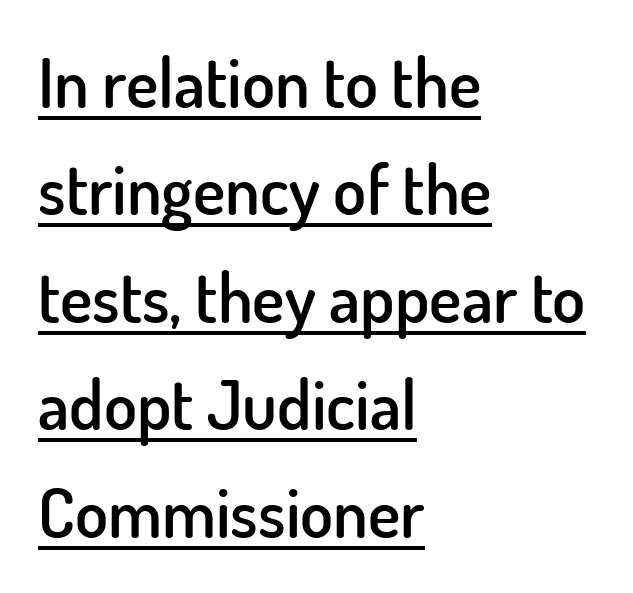
The image shows 68 px semibold sans-serif type, upright; set left-aligned, normal line spacing (1.58x), normal letter spacing, underlined; low stroke contrast and a small x-height.
